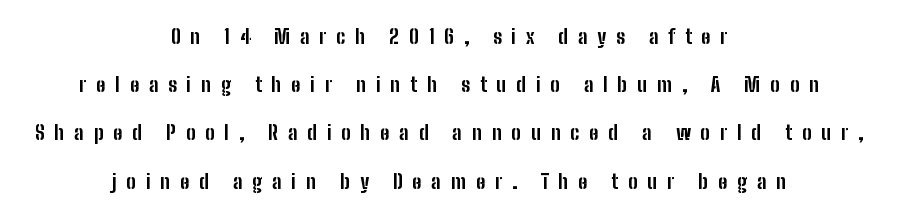
Style check: upright. Baseline-to-baseline distance is far greater than the letter height. Glyph-to-glyph distance is far greater than everyday printed text. Pretty heavy lettering here — definitely bold. The rendering positions every line midway between the sides.
